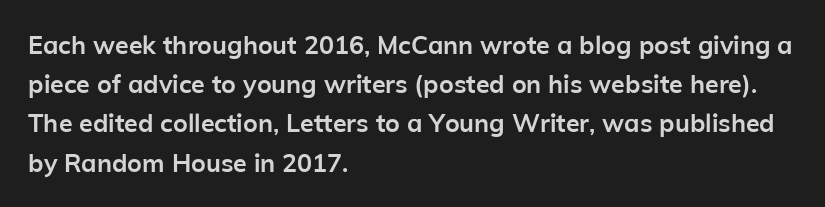
The image shows 25 px bold type, upright; set left-aligned, normal line spacing (1.57x), normal letter spacing, not underlined.
